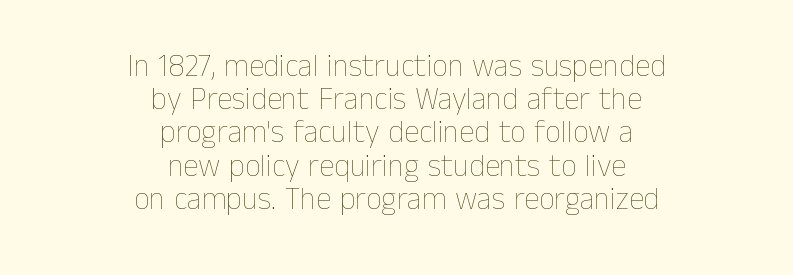
{"italic": "no", "bold": "no", "weight": "thin", "width": "normal", "stroke_contrast": "low", "x_height": "medium", "monospaced": "no", "underline": "no", "align": "center", "line_spacing": "tight", "line_spacing_ratio": 1.07, "letter_spacing": "normal", "letter_spacing_em": 0.0, "glyph_px": 31}
